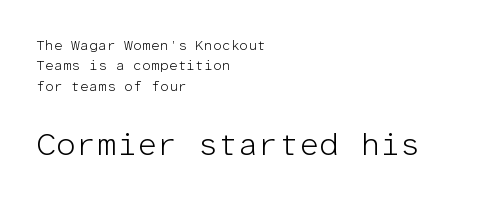
{"serif": "no", "italic": "no", "bold": "no", "weight": "light", "width": "normal", "stroke_contrast": "low", "x_height": "medium", "monospaced": "yes", "underline": "no", "align": "left", "line_spacing": "normal", "line_spacing_ratio": 1.46, "letter_spacing": "normal", "letter_spacing_em": 0.0, "larger_block": "second", "size_ratio": 2.29, "glyph_px": 32}
